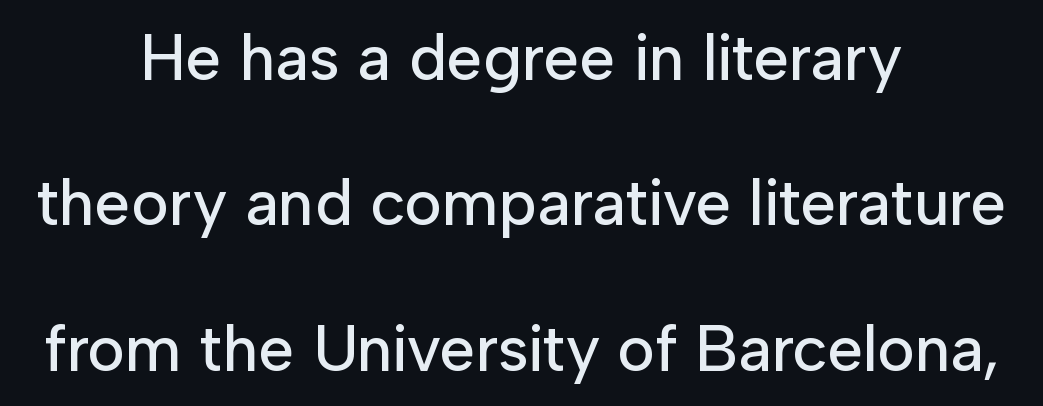
{"serif": "no", "italic": "no", "width": "normal", "stroke_contrast": "low", "x_height": "medium", "monospaced": "no", "underline": "no", "align": "center", "line_spacing": "loose", "line_spacing_ratio": 2.27, "letter_spacing": "normal", "letter_spacing_em": 0.0, "glyph_px": 64}
